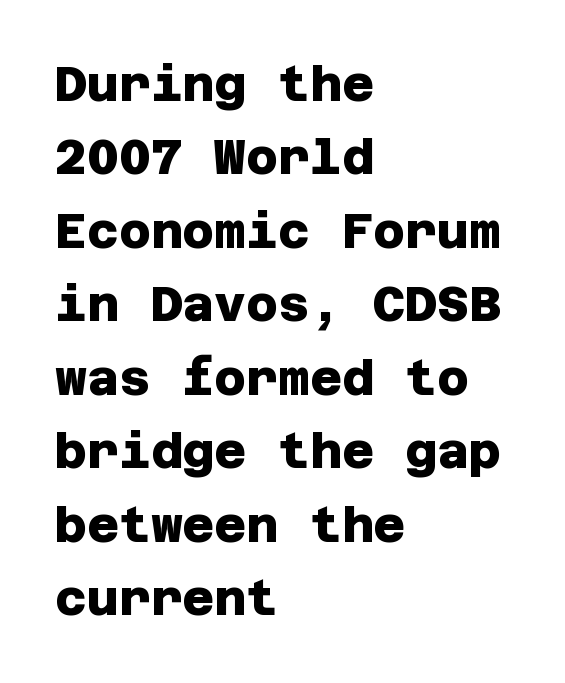
{"serif": "no", "bold": "yes", "weight": "heavy", "width": "normal", "stroke_contrast": "low", "x_height": "large", "underline": "no", "align": "left", "line_spacing": "normal", "line_spacing_ratio": 1.5, "letter_spacing": "normal", "letter_spacing_em": 0.0, "glyph_px": 49}
